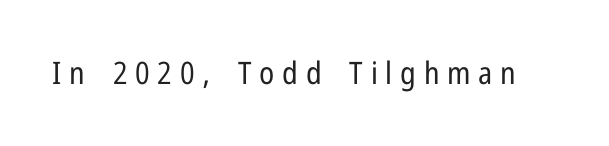
A roman cut, with each character standing at attention. There is plenty of visible air inserted between adjacent glyphs. The face used here is proportionally spaced, like ordinary book or web type. The passage shown is typeset with a sans-serif family. Descenders hang freely into open space. Stem width sits at or under what a default text font uses.
